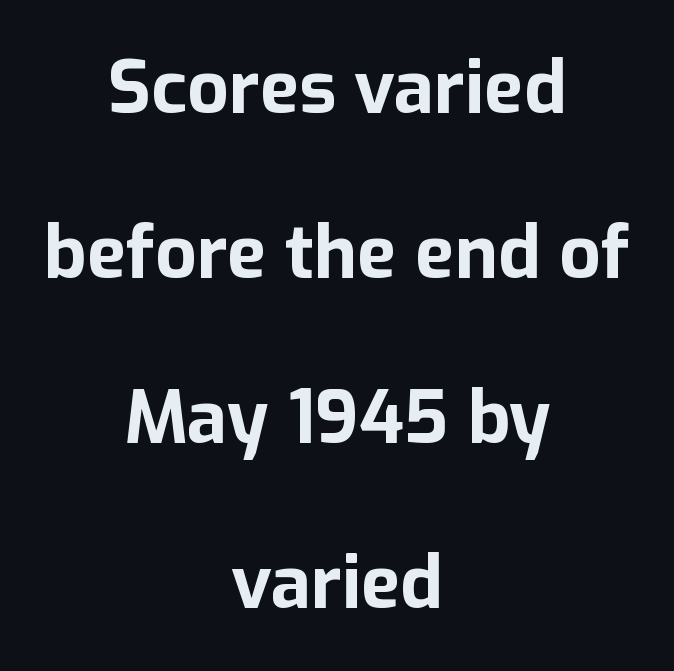
The image shows 73 px bold sans-serif type, upright; set centered, loose line spacing (2.26x), normal letter spacing, not underlined; low stroke contrast and a medium x-height.
